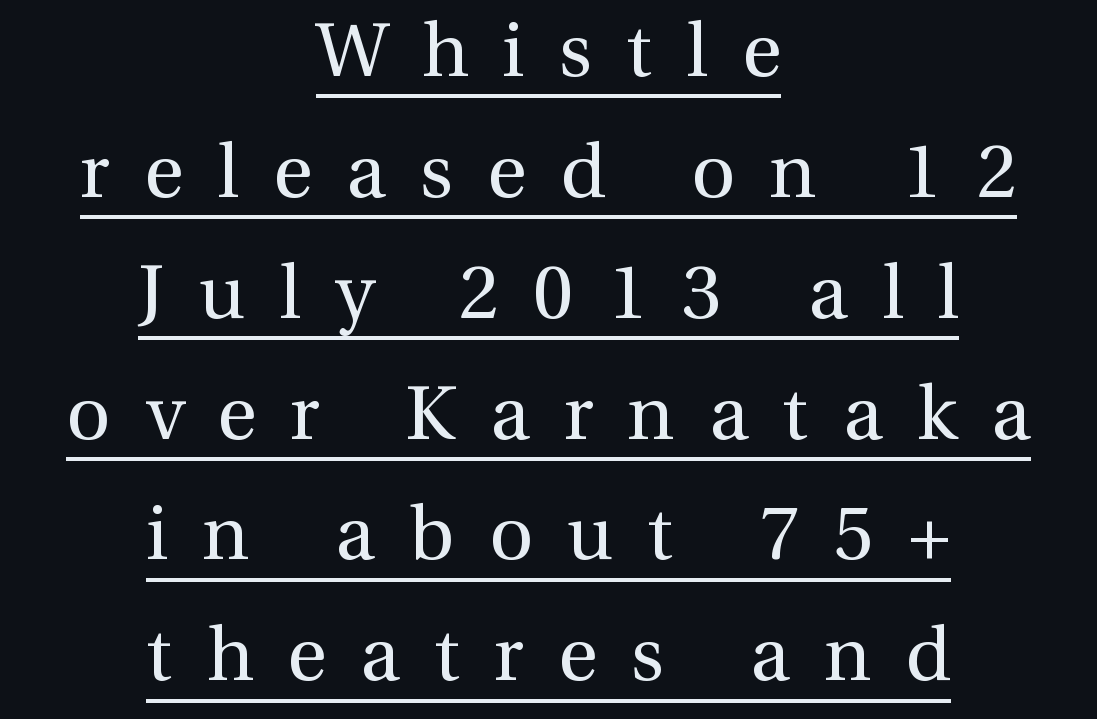
Q: Is the text bold? A: No.
Q: Is the text italic (slanted)? A: No, it is upright.
Q: Is the typeface a serif or a sans-serif typeface? A: Serif.
Q: Is the text underlined? A: Yes.
Q: How is the paragraph aligned? A: Centered.
Q: Is the spacing between letters normal or unusually wide? A: Unusually wide.
Q: Is the spacing between lines tight, normal or loose? A: Normal.
Q: Width (condensed, normal, or wide)? A: Normal.
Q: x-height? A: Medium.
Q: Monospaced? A: No.
